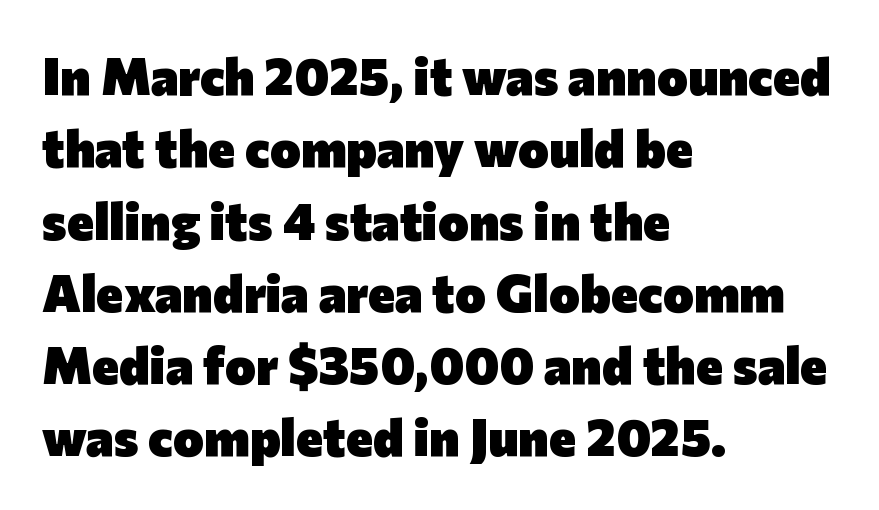
The image shows 52 px heavy sans-serif type, upright; set left-aligned, normal line spacing (1.39x), normal letter spacing, not underlined; low stroke contrast and a medium x-height.
